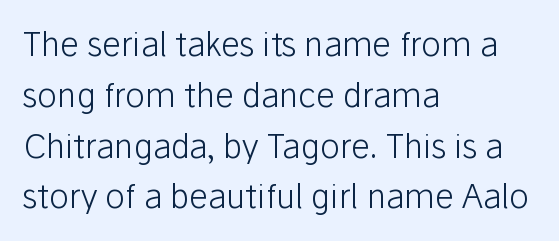
{"serif": "no", "italic": "no", "bold": "no", "weight": "light", "width": "normal", "stroke_contrast": "low", "x_height": "medium", "monospaced": "no", "underline": "no", "align": "left", "line_spacing": "normal", "line_spacing_ratio": 1.54, "letter_spacing": "normal", "letter_spacing_em": 0.0, "glyph_px": 33}
